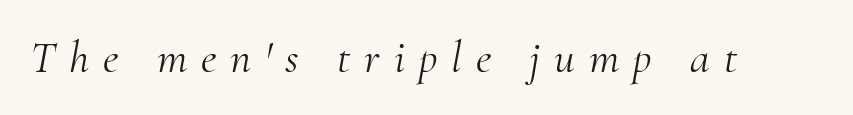
Q: Is the text bold? A: No.
Q: Is the text italic (slanted)? A: Yes, it leans right by about 10 degrees.
Q: Is the typeface a serif or a sans-serif typeface? A: Serif.
Q: Is the text underlined? A: No.
Q: Is the spacing between letters normal or unusually wide? A: Unusually wide.
Q: Width (condensed, normal, or wide)? A: Normal.
Q: Stroke contrast? A: Medium.
Q: x-height? A: Small.
Q: Monospaced? A: No.
